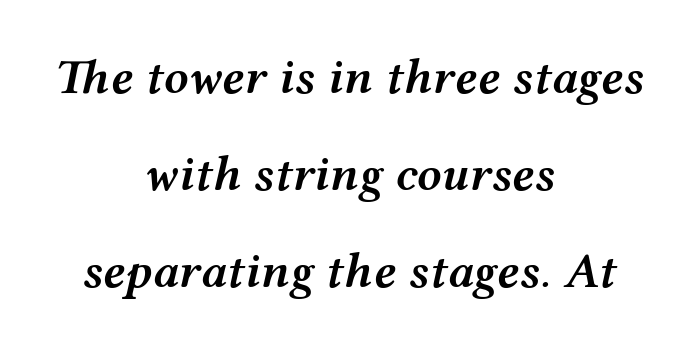
Q: Is the text bold? A: Semi-bold.
Q: Is the text italic (slanted)? A: Yes, it leans right by about 12 degrees.
Q: Is the text underlined? A: No.
Q: How is the paragraph aligned? A: Centered.
Q: Is the spacing between letters normal or unusually wide? A: Normal.
Q: Is the spacing between lines tight, normal or loose? A: Loose.
Q: Width (condensed, normal, or wide)? A: Wide.
Q: Stroke contrast? A: Medium.
Q: x-height? A: Medium.
Q: Monospaced? A: No.
